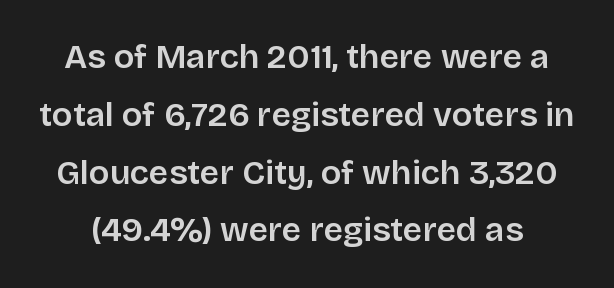
Q: Is the text italic (slanted)? A: No, it is upright.
Q: Is the typeface a serif or a sans-serif typeface? A: Sans-serif.
Q: Is the text underlined? A: No.
Q: Is the spacing between letters normal or unusually wide? A: Normal.
Q: Is the spacing between lines tight, normal or loose? A: Normal.
Q: Width (condensed, normal, or wide)? A: Normal.
Q: Stroke contrast? A: Low.
Q: x-height? A: Large.
Q: Monospaced? A: No.
